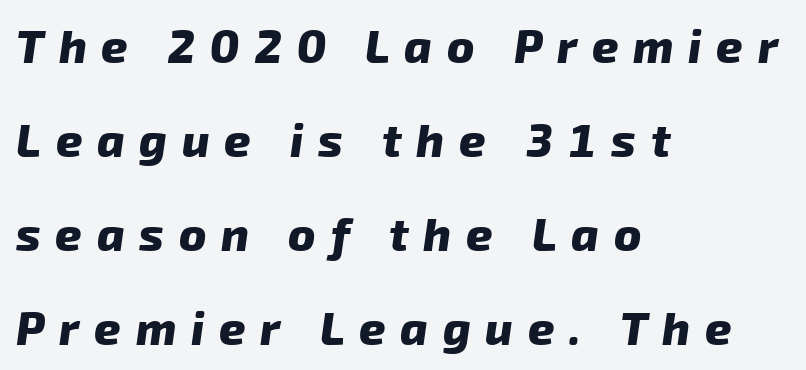
The image shows 46 px heavy sans-serif type; set left-aligned, loose line spacing (2.04x), unusually wide letter spacing (+0.32 em), not underlined; low stroke contrast and a medium x-height.
